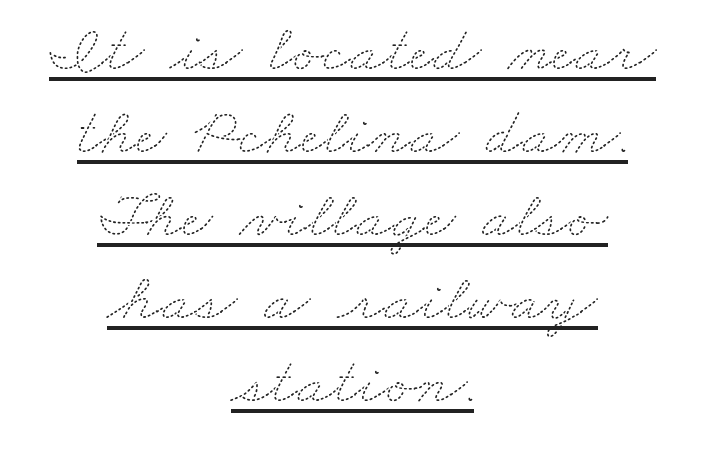
Q: Is the text bold? A: No.
Q: Is the text underlined? A: Yes.
Q: How is the paragraph aligned? A: Centered.
Q: Is the spacing between letters normal or unusually wide? A: Normal.
Q: Width (condensed, normal, or wide)? A: Wide.
Q: Stroke contrast? A: Medium.
Q: x-height? A: Small.
Q: Monospaced? A: No.
